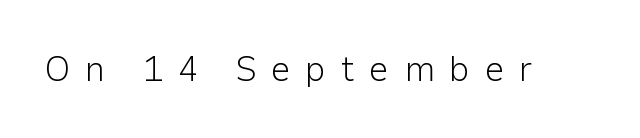
Think of a printed novel: that variable character pitch is what you see here. Note: no serifs on the glyphs. A light-to-regular cut is what we see here. Decoration check: the copy has no underline. In terms of posture, this sample is upright. Between one letter and the next there's a generous, obvious gap.
